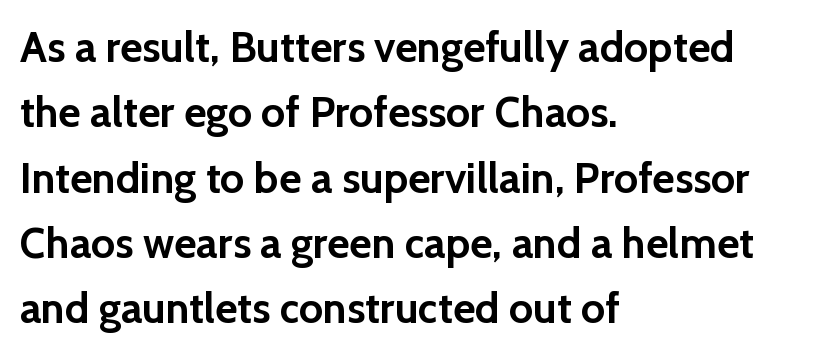
{"serif": "no", "italic": "no", "bold": "yes", "weight": "semibold", "width": "normal", "x_height": "medium", "monospaced": "no", "underline": "no", "align": "left", "line_spacing": "normal", "line_spacing_ratio": 1.52, "letter_spacing": "normal", "letter_spacing_em": 0.0, "glyph_px": 43}
